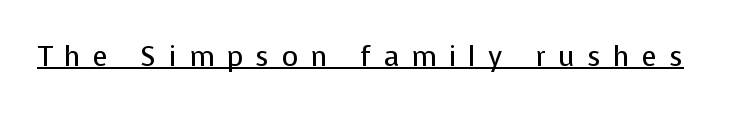
Q: Is the text bold? A: No.
Q: Is the text italic (slanted)? A: No, it is upright.
Q: Is the typeface a serif or a sans-serif typeface? A: Sans-serif.
Q: Is the text underlined? A: Yes.
Q: Is the spacing between letters normal or unusually wide? A: Unusually wide.
Q: Width (condensed, normal, or wide)? A: Normal.
Q: Stroke contrast? A: Low.
Q: x-height? A: Medium.
Q: Monospaced? A: No.
